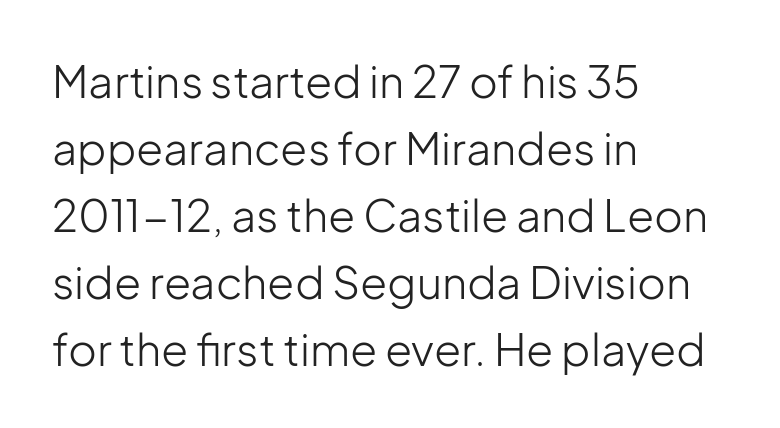
Q: Is the text bold? A: No.
Q: Is the text italic (slanted)? A: No, it is upright.
Q: Is the typeface a serif or a sans-serif typeface? A: Sans-serif.
Q: Is the text underlined? A: No.
Q: How is the paragraph aligned? A: Left-aligned.
Q: Is the spacing between letters normal or unusually wide? A: Normal.
Q: Is the spacing between lines tight, normal or loose? A: Normal.
Q: Width (condensed, normal, or wide)? A: Normal.
Q: Stroke contrast? A: Low.
Q: x-height? A: Medium.
Q: Monospaced? A: No.
